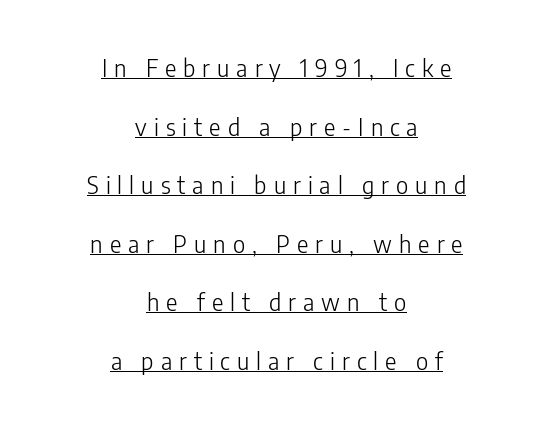
Q: Is the text bold? A: No.
Q: Is the text italic (slanted)? A: No, it is upright.
Q: Is the text underlined? A: Yes.
Q: How is the paragraph aligned? A: Centered.
Q: Is the spacing between letters normal or unusually wide? A: Unusually wide.
Q: Is the spacing between lines tight, normal or loose? A: Loose.
